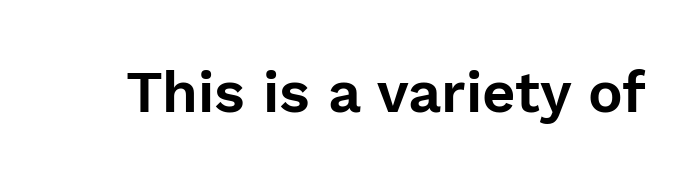
Style check: upright. There is no visible air inserted between adjacent glyphs. Regarding serifs, this sample does without them. Each letter keeps its own natural width here, so spacing adapts to shape. A bare baseline throughout the passage.
